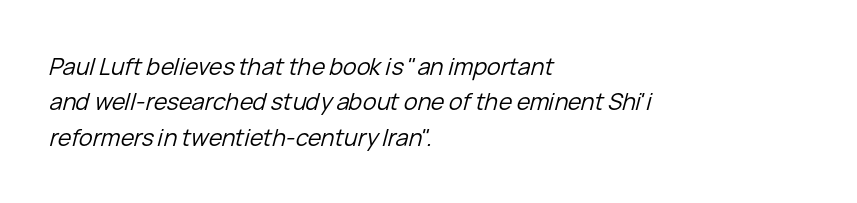
{"italic": "yes", "lean": "right", "slant_degrees": 15, "bold": "no", "underline": "no", "align": "left", "line_spacing": "normal", "line_spacing_ratio": 1.54, "letter_spacing": "normal", "letter_spacing_em": 0.0, "glyph_px": 23}
